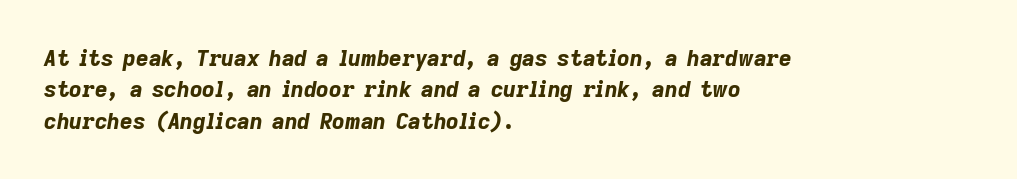
The image shows 22 px bold type, italic (leaning right); set left-aligned, normal line spacing (1.43x), normal letter spacing, not underlined.
